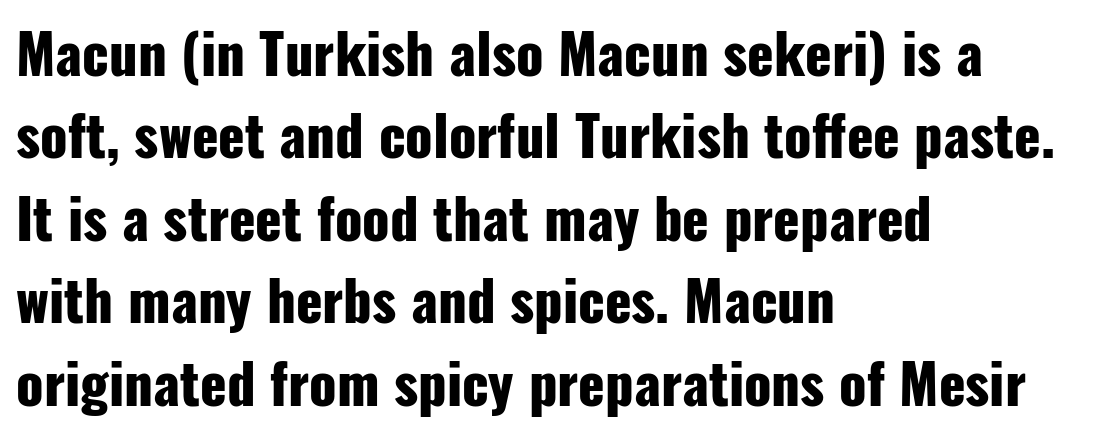
A typesetter would mark this as roman, not italic. Each letter keeps its own natural width here, so spacing adapts to shape. The paragraph shown leans on its left margin. Weight: bold. The rows are spaced the way most documents space them. A clean baseline with only descenders dipping below it.
